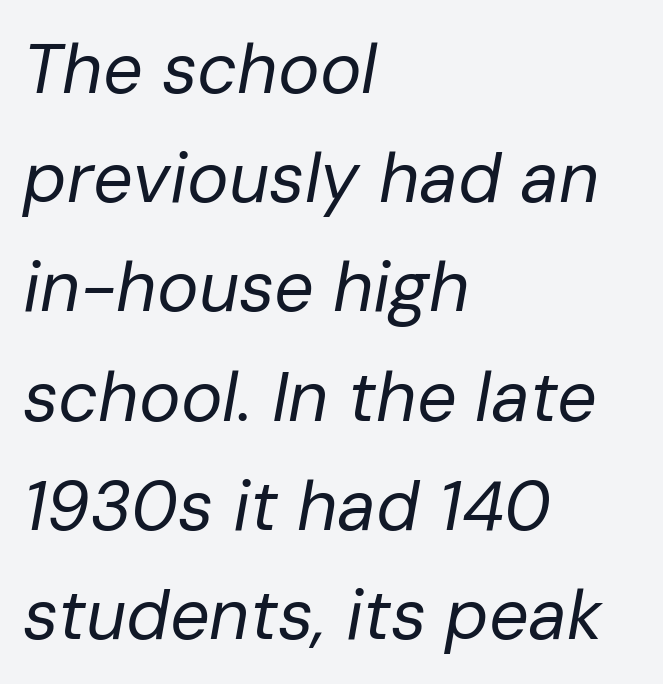
{"italic": "yes", "lean": "right", "slant_degrees": 10, "bold": "no", "weight": "regular", "width": "normal", "stroke_contrast": "low", "x_height": "medium", "monospaced": "no", "underline": "no", "align": "left", "line_spacing": "normal", "line_spacing_ratio": 1.56, "letter_spacing": "normal", "letter_spacing_em": 0.0, "glyph_px": 70}
